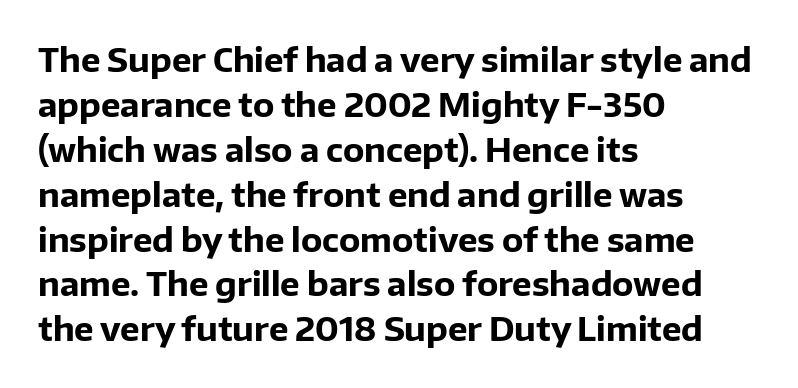
{"serif": "no", "italic": "no", "bold": "yes", "weight": "bold", "width": "normal", "stroke_contrast": "low", "x_height": "medium", "monospaced": "no", "underline": "no", "align": "left", "line_spacing": "normal", "line_spacing_ratio": 1.36, "letter_spacing": "normal", "letter_spacing_em": 0.0, "glyph_px": 33}
